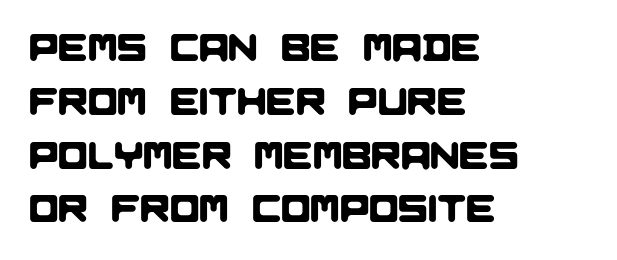
Q: Is the typeface a serif or a sans-serif typeface? A: Sans-serif.
Q: Is the text underlined? A: No.
Q: How is the paragraph aligned? A: Left-aligned.
Q: Is the spacing between letters normal or unusually wide? A: Normal.
Q: Is the spacing between lines tight, normal or loose? A: Normal.
Q: Width (condensed, normal, or wide)? A: Normal.
Q: Stroke contrast? A: Low.
Q: x-height? A: Large.
Q: Monospaced? A: No.
